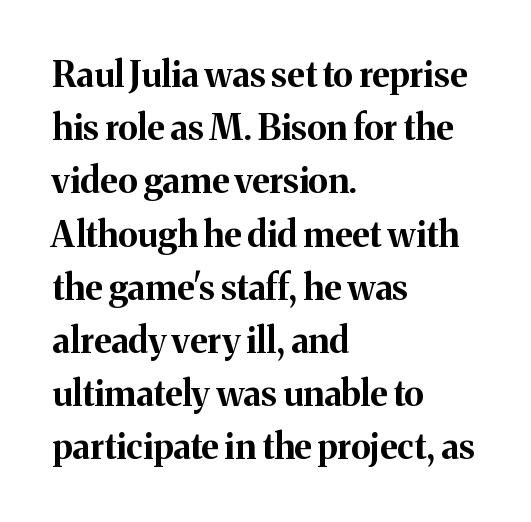
The image shows 35 px bold serif type, upright; set left-aligned, normal line spacing (1.52x), normal letter spacing, not underlined; medium stroke contrast and a medium x-height.
